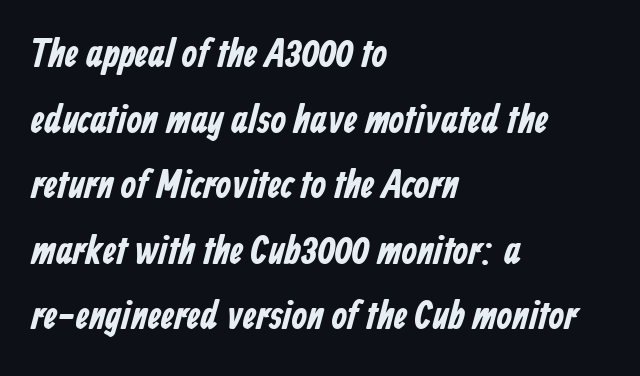
The glyphs have the mass of a bold cut. The baseline area is clear. I'd call this a sans setting — the letters go barefoot. Do the characters align in a grid? No, the font is proportional. This sample uses plain, unmodified letter spacing.
